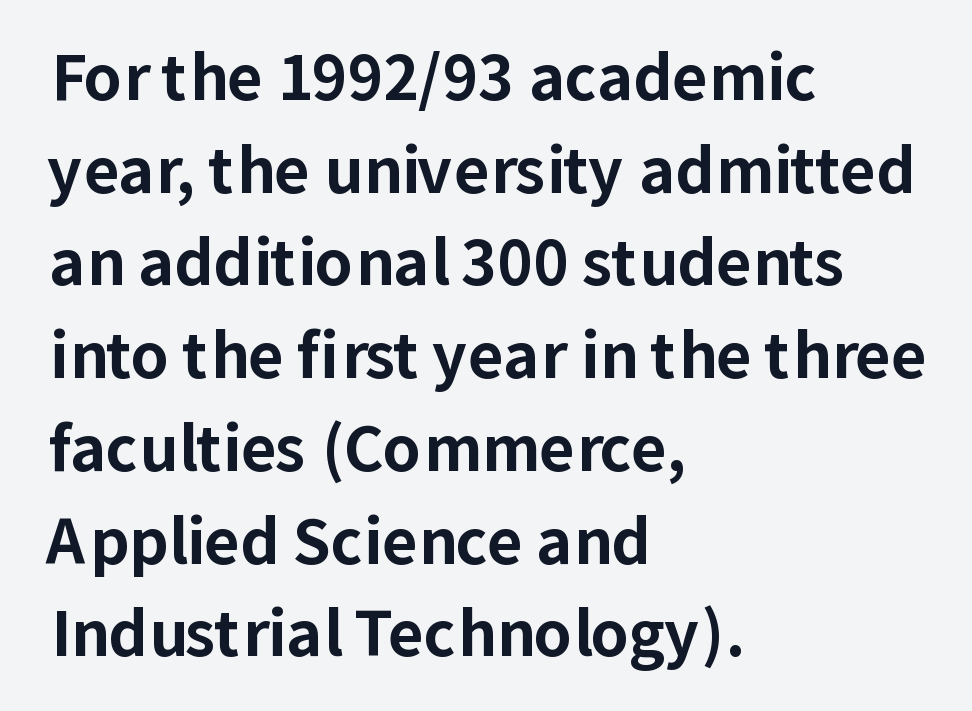
{"serif": "no", "italic": "no", "bold": "yes", "weight": "bold", "width": "normal", "stroke_contrast": "low", "x_height": "medium", "monospaced": "no", "underline": "no", "align": "left", "line_spacing": "normal", "line_spacing_ratio": 1.52, "letter_spacing": "normal", "letter_spacing_em": 0.0, "glyph_px": 61}
